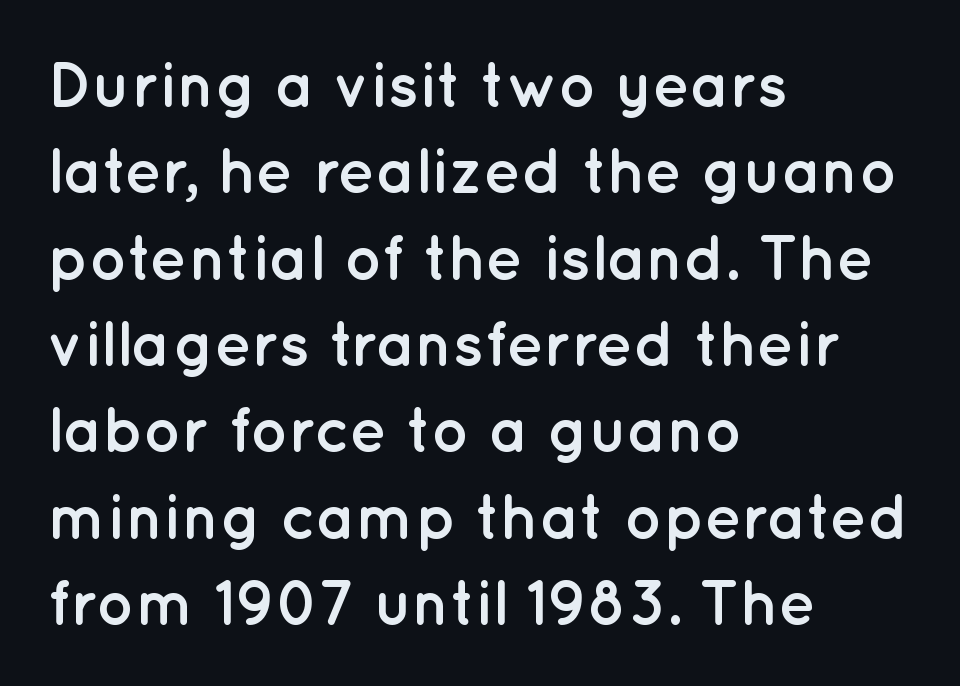
{"serif": "no", "italic": "no", "bold": "yes", "weight": "semibold", "width": "normal", "stroke_contrast": "low", "x_height": "medium", "monospaced": "no", "underline": "no", "align": "left", "line_spacing": "normal", "line_spacing_ratio": 1.37, "letter_spacing": "normal", "letter_spacing_em": 0.0, "glyph_px": 63}
